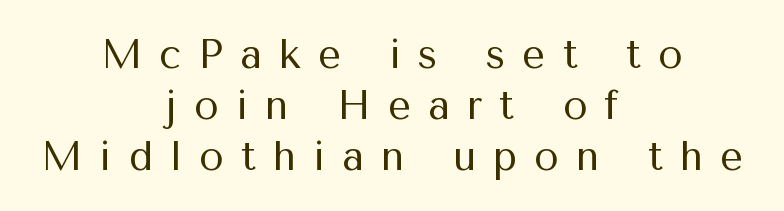
A typesetter would label this face a sans. Spacing verdict: proportional, widths tailored to each character. Successive baselines arrive at the customary interval. The strokes carry an ordinary text weight at most.
